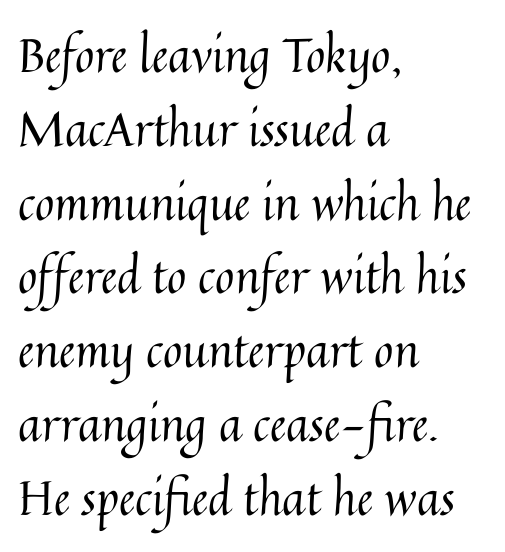
{"bold": "no", "weight": "regular", "width": "normal", "stroke_contrast": "medium", "x_height": "medium", "monospaced": "no", "underline": "no", "align": "left", "line_spacing": "normal", "line_spacing_ratio": 1.57, "letter_spacing": "normal", "letter_spacing_em": 0.0, "glyph_px": 47}
